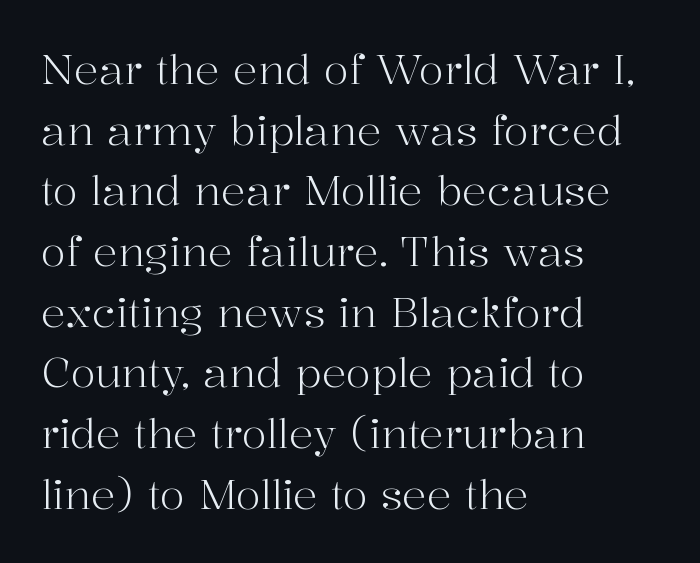
{"serif": "yes", "italic": "no", "bold": "no", "weight": "light", "width": "normal", "stroke_contrast": "high", "x_height": "medium", "monospaced": "no", "underline": "no", "align": "left", "line_spacing": "normal", "line_spacing_ratio": 1.48, "letter_spacing": "normal", "letter_spacing_em": 0.0, "glyph_px": 41}
